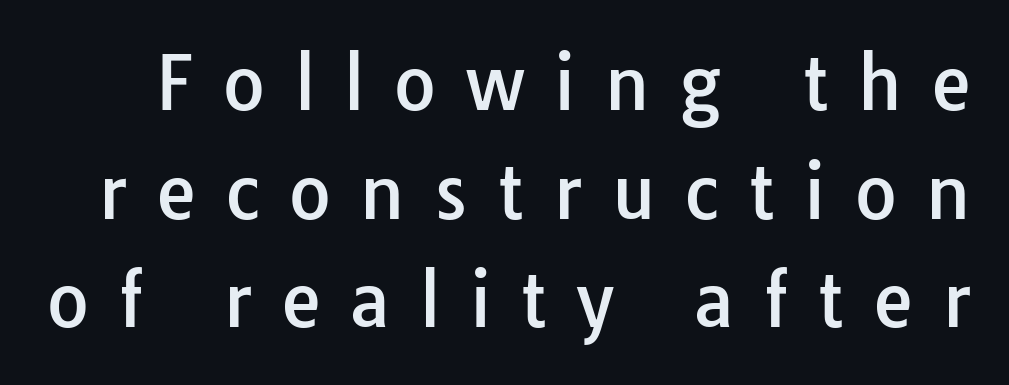
Look at the tracking — it's clearly loosened, letters drifting apart. This is the regular roman posture of the typeface. The type family on display is of the sans-serif kind. Horizontal bands of white between lines are of average thickness. Only glyphs here, with clear space below each row.
